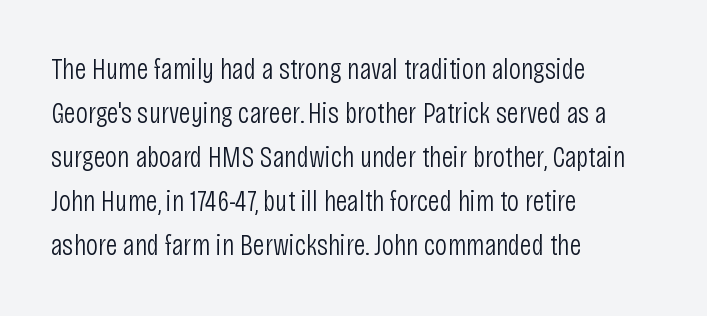
The image shows 30 px light, condensed sans-serif type, upright; set left-aligned, normal line spacing (1.47x), normal letter spacing, not underlined; low stroke contrast and a large x-height.
